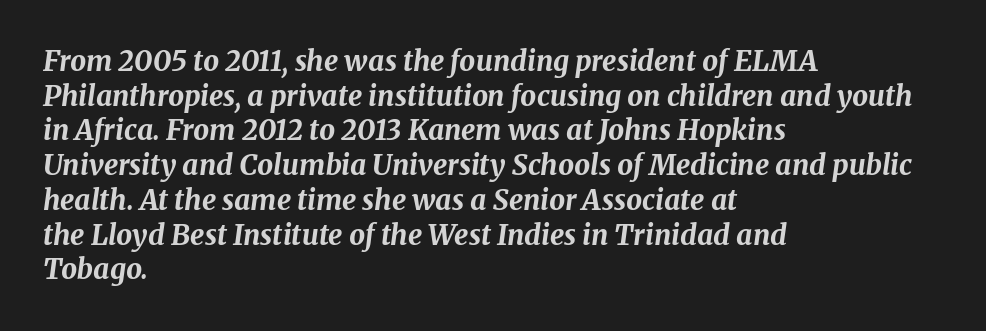
The typesetting leans heavy: a genuine bold. The lettering tilts uniformly, giving the passage an italic look. The tracking reads as untouched default to a designer's eye. Here the designer chose a conventional face with non-uniform glyph widths. Unmarked baselines from the first word to the last.
